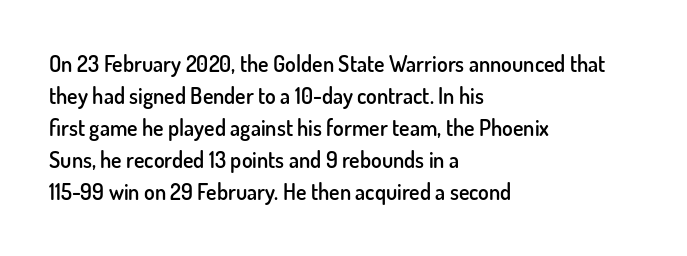
{"italic": "no", "bold": "semi", "underline": "no", "align": "left", "line_spacing": "normal", "line_spacing_ratio": 1.46, "letter_spacing": "normal", "letter_spacing_em": 0.0, "glyph_px": 22}
